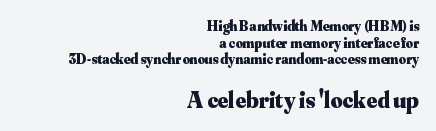
The image shows 23 px bold type, upright; set right-aligned, line spacing 1.18x, normal letter spacing, not underlined; the second (bottom) block is 1.64x larger.
